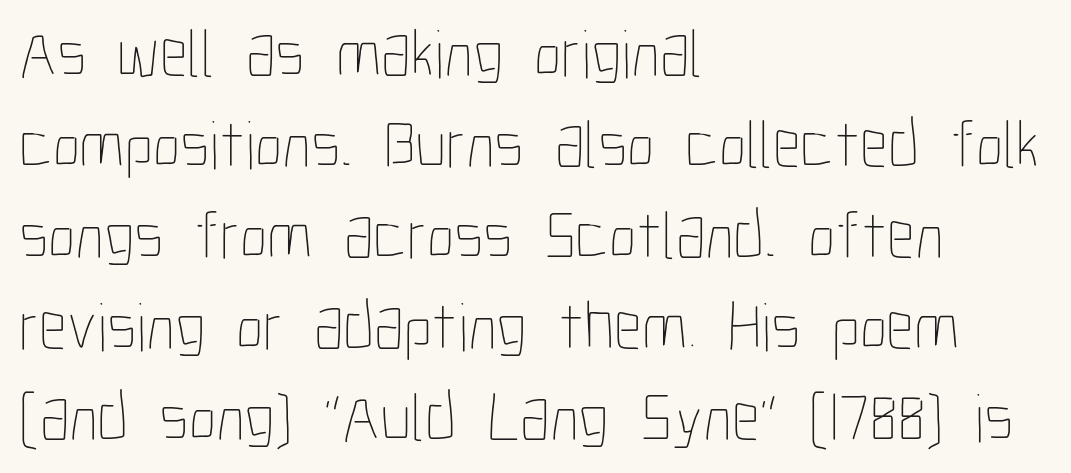
The image shows 69 px thin, condensed type, upright; set left-aligned, normal line spacing (1.32x), normal letter spacing, not underlined; low stroke contrast and a medium x-height.
